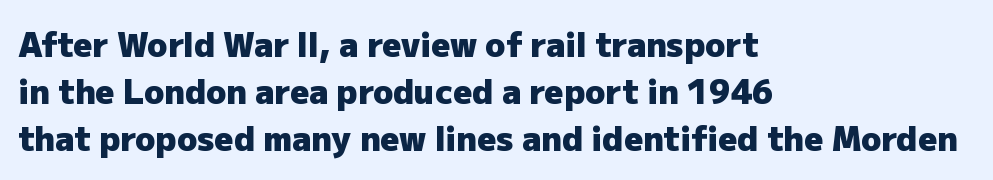
{"serif": "no", "italic": "no", "bold": "yes", "weight": "heavy", "width": "normal", "stroke_contrast": "low", "x_height": "medium", "monospaced": "no", "underline": "no", "align": "left", "line_spacing": "normal", "line_spacing_ratio": 1.43, "letter_spacing": "normal", "letter_spacing_em": 0.0, "glyph_px": 33}
